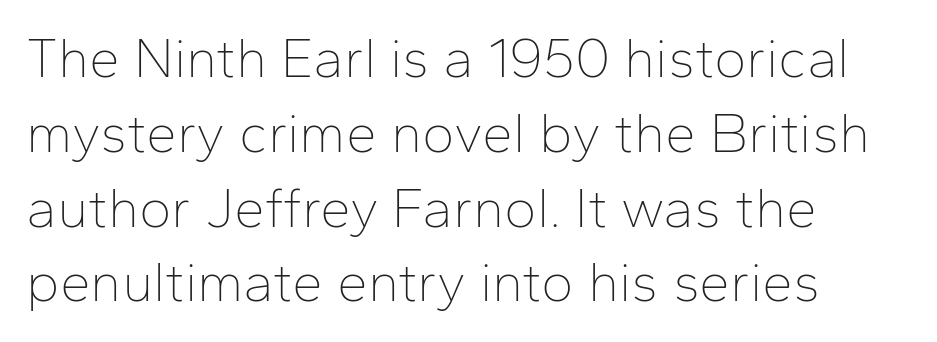
The baseline area is clear. Weight class: somewhere from thin through regular. Each new line begins a customary step beneath the previous one. Think of a printed novel: that variable character pitch is what you see here.
